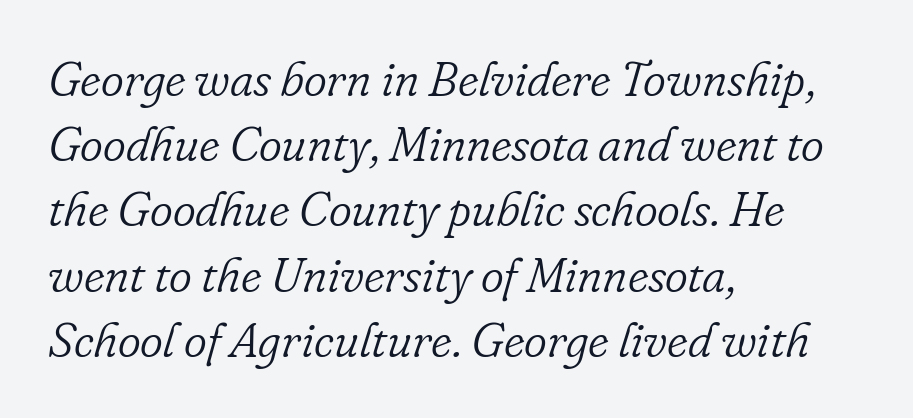
{"serif": "yes", "italic": "yes", "lean": "right", "slant_degrees": 16, "bold": "no", "weight": "light", "width": "normal", "stroke_contrast": "low", "x_height": "small", "monospaced": "no", "underline": "no", "align": "left", "line_spacing": "normal", "line_spacing_ratio": 1.33, "letter_spacing": "normal", "letter_spacing_em": 0.0, "glyph_px": 49}
